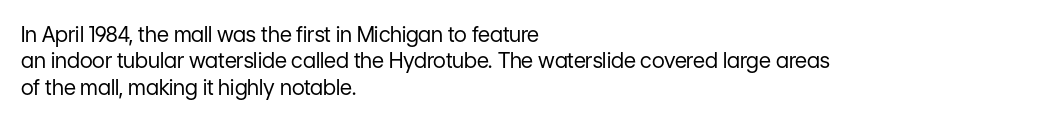
The rendering uses a moderate line-height, typical for paragraphs. Only glyphs here, with clear space below each row. The passage is arranged the way most books set body copy — flush left. Spacing between characters is what you'd get straight out of the box.
